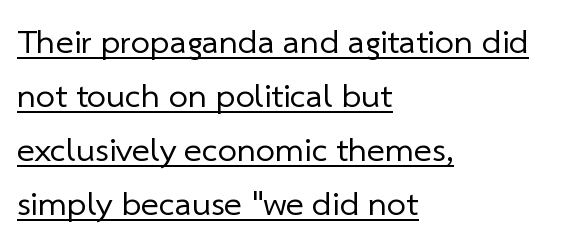
The image shows 34 px regular-weight sans-serif type; set left-aligned, normal line spacing (1.59x), normal letter spacing, underlined; low stroke contrast and a medium x-height.
